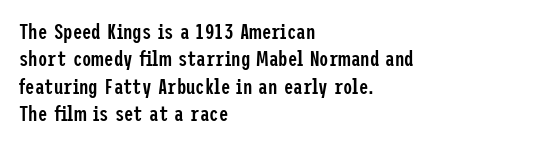
Line beginnings align vertically; line endings do not. Weight: semibold (demi). Tracking here is standard; glyphs follow each other at the usual distance. If you drew a line through each stem, it would be perfectly vertical. Has an underline been added? It has not.
